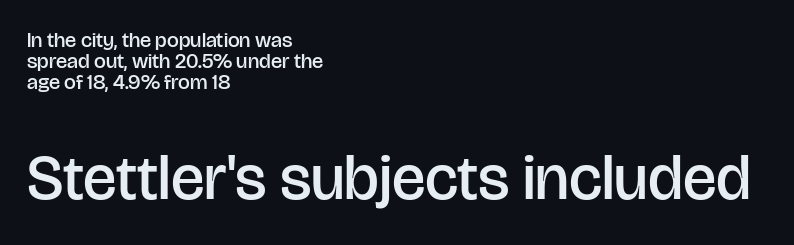
Q: Is the text bold? A: Semi-bold.
Q: Is the text italic (slanted)? A: No, it is upright.
Q: Is the typeface a serif or a sans-serif typeface? A: Sans-serif.
Q: Is the text underlined? A: No.
Q: How is the paragraph aligned? A: Left-aligned.
Q: Is the spacing between letters normal or unusually wide? A: Normal.
Q: Is the spacing between lines tight, normal or loose? A: Tight.
Q: Which block of text is set in a larger size, the first (top) or the second (bottom)? A: The second (bottom) one.
Q: Width (condensed, normal, or wide)? A: Normal.
Q: Stroke contrast? A: Low.
Q: x-height? A: Large.
Q: Monospaced? A: No.
